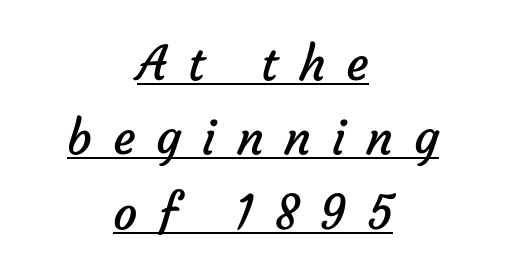
{"serif": "no", "bold": "no", "weight": "regular", "width": "normal", "stroke_contrast": "low", "x_height": "medium", "monospaced": "no", "underline": "yes", "align": "center", "line_spacing": "normal", "line_spacing_ratio": 1.55, "letter_spacing": "wide", "letter_spacing_em": 0.43, "glyph_px": 48}
